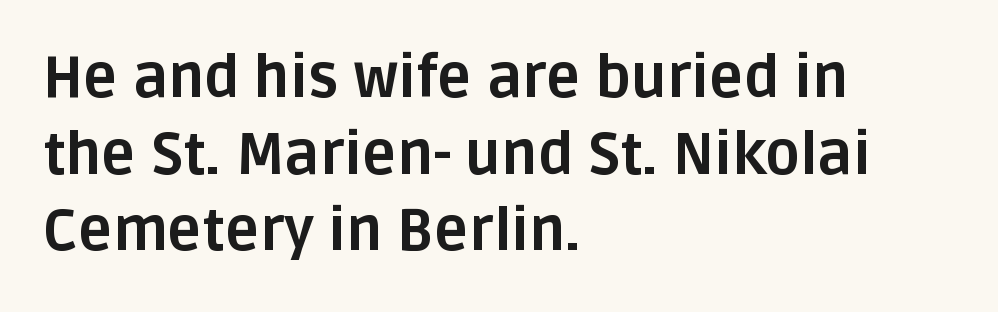
The image shows 58 px bold sans-serif type, upright; set left-aligned, normal line spacing (1.32x), normal letter spacing, not underlined; low stroke contrast and a large x-height.
